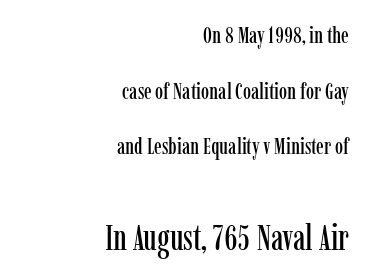
Q: Is the text italic (slanted)? A: No, it is upright.
Q: Is the typeface a serif or a sans-serif typeface? A: Serif.
Q: Is the text underlined? A: No.
Q: How is the paragraph aligned? A: Right-aligned.
Q: Is the spacing between letters normal or unusually wide? A: Normal.
Q: Is the spacing between lines tight, normal or loose? A: Loose.
Q: Which block of text is set in a larger size, the first (top) or the second (bottom)? A: The second (bottom) one.
Q: Width (condensed, normal, or wide)? A: Condensed.
Q: Stroke contrast? A: Low.
Q: x-height? A: Medium.
Q: Monospaced? A: No.
